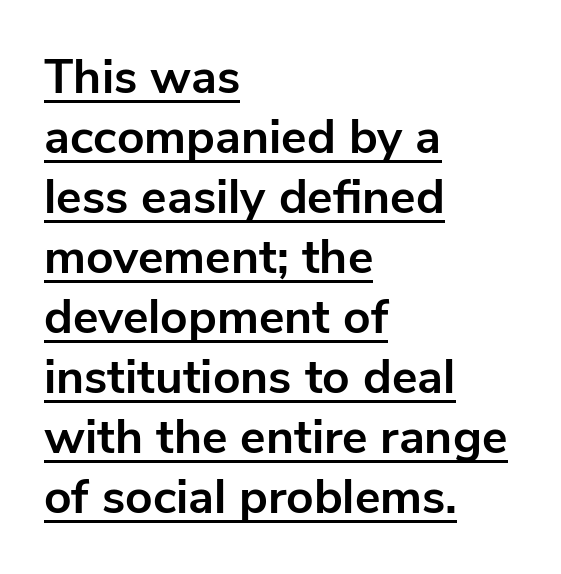
Q: Is the text bold? A: Yes.
Q: Is the text italic (slanted)? A: No, it is upright.
Q: Is the typeface a serif or a sans-serif typeface? A: Sans-serif.
Q: Is the text underlined? A: Yes.
Q: How is the paragraph aligned? A: Left-aligned.
Q: Is the spacing between letters normal or unusually wide? A: Normal.
Q: Is the spacing between lines tight, normal or loose? A: Normal.
Q: Width (condensed, normal, or wide)? A: Normal.
Q: Stroke contrast? A: Low.
Q: x-height? A: Medium.
Q: Monospaced? A: No.
